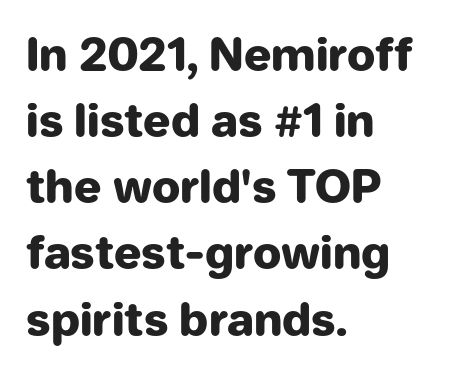
{"serif": "no", "italic": "no", "bold": "yes", "weight": "heavy", "width": "normal", "stroke_contrast": "low", "x_height": "medium", "monospaced": "no", "underline": "no", "align": "left", "line_spacing": "normal", "line_spacing_ratio": 1.47, "letter_spacing": "normal", "letter_spacing_em": 0.0, "glyph_px": 45}
